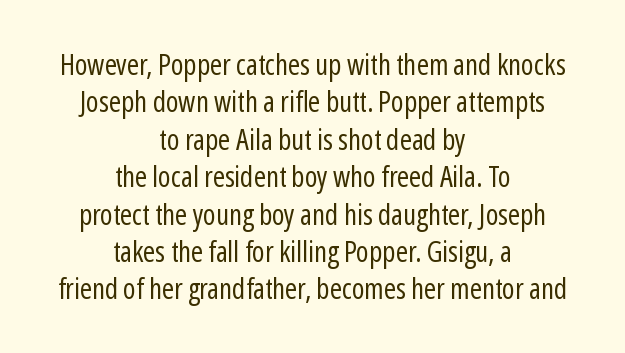
{"serif": "no", "italic": "no", "bold": "no", "weight": "regular", "width": "condensed", "stroke_contrast": "low", "x_height": "medium", "monospaced": "no", "underline": "no", "align": "center", "line_spacing": "normal", "line_spacing_ratio": 1.29, "letter_spacing": "normal", "letter_spacing_em": 0.0, "glyph_px": 29}
